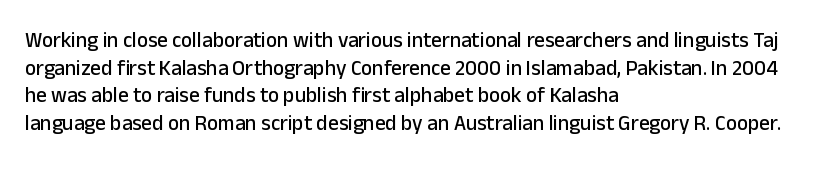
{"italic": "no", "underline": "no", "align": "left", "line_spacing": "normal", "line_spacing_ratio": 1.31, "letter_spacing": "normal", "letter_spacing_em": 0.0, "glyph_px": 21}
